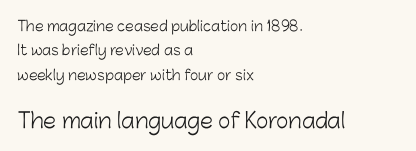
The image shows 21 px text type, upright; set left-aligned, line spacing 1.74x, normal letter spacing, not underlined; the second (bottom) block is 1.5x larger.
